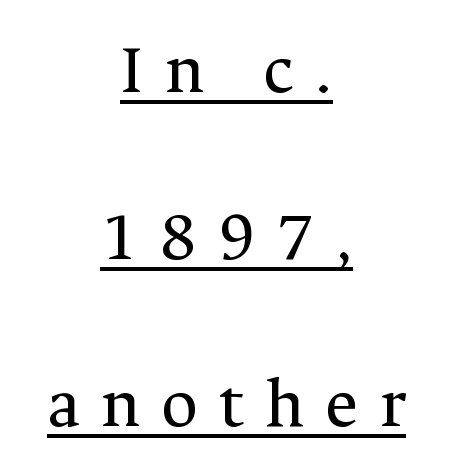
Tall strokes in this sample are plumb rather than angled. Which margin do the lines hug? Neither — every line sits in the middle. You can see a thin bar hugging the bottom of the glyphs. The typeface has the unassuming heft of standard copy or less. Stroke terminals: seriffed. A typesetter would call this heavily tracked-out type.
